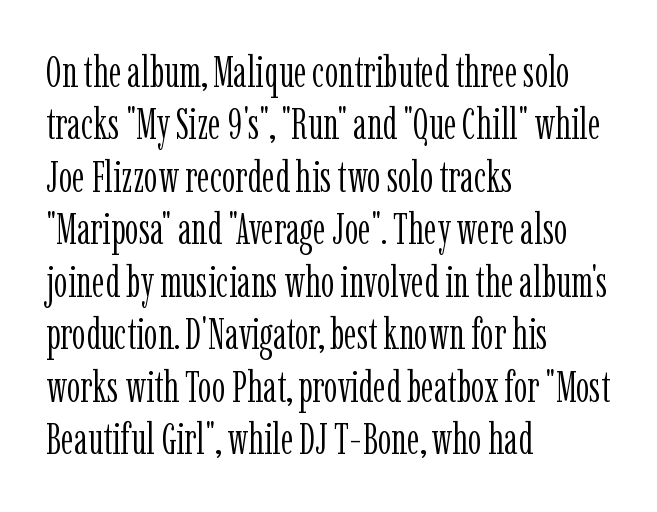
The image shows 43 px light, condensed serif type, upright; set left-aligned, line spacing 1.22x, normal letter spacing, not underlined; low stroke contrast and a medium x-height.
